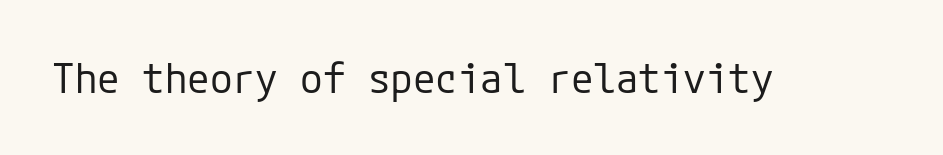
The image shows 41 px regular-weight sans-serif type, upright; set normal letter spacing, not underlined; low stroke contrast and a medium x-height.
